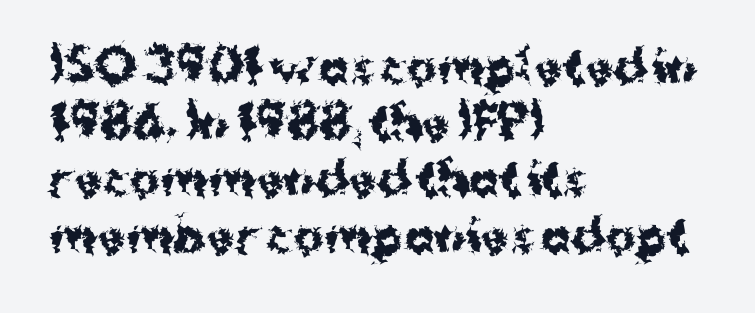
Q: Is the text bold? A: Yes.
Q: Is the text italic (slanted)? A: No, it is upright.
Q: Is the typeface a serif or a sans-serif typeface? A: Sans-serif.
Q: Is the text underlined? A: No.
Q: How is the paragraph aligned? A: Left-aligned.
Q: Is the spacing between letters normal or unusually wide? A: Normal.
Q: Is the spacing between lines tight, normal or loose? A: Normal.
Q: Width (condensed, normal, or wide)? A: Normal.
Q: Stroke contrast? A: Medium.
Q: x-height? A: Medium.
Q: Monospaced? A: No.
